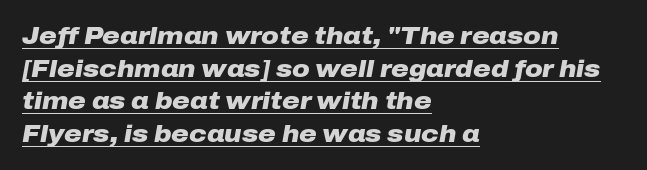
Q: Is the text bold? A: Yes.
Q: Is the text italic (slanted)? A: Yes, it leans right by about 10 degrees.
Q: Is the text underlined? A: Yes.
Q: How is the paragraph aligned? A: Left-aligned.
Q: Is the spacing between letters normal or unusually wide? A: Normal.
Q: Is the spacing between lines tight, normal or loose? A: Normal.
